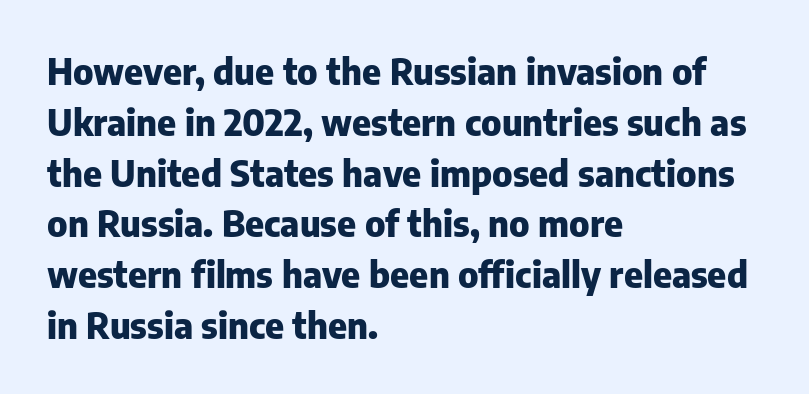
Reading down the block, your eye returns to a fixed left position each line. Vertical strokes here are truly vertical. Students, observe: this is what conventionally led text looks like. Caption: bold face, heavy strokes. Varying glyph widths throughout — classic text-font behaviour.
